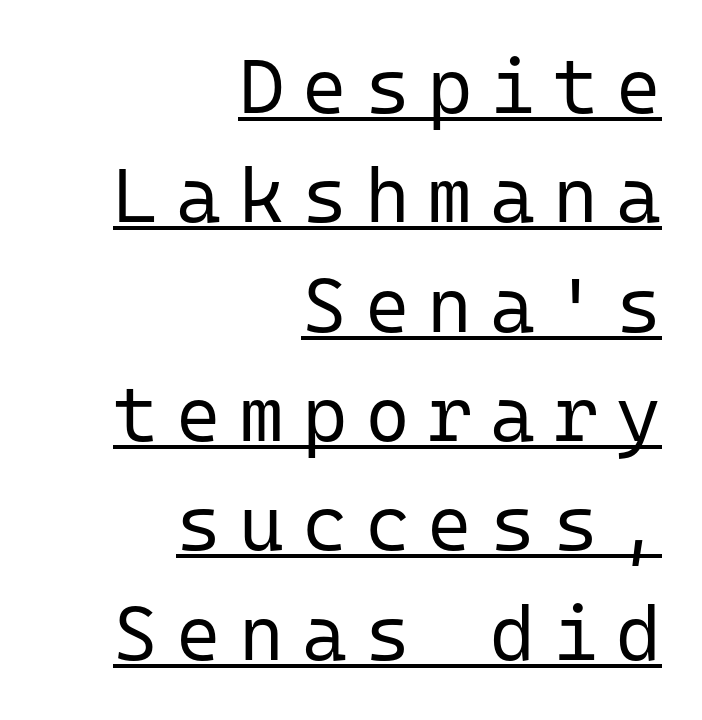
These lines stack with their right ends in a neat column. Like a heading marked for emphasis, these lines bear an underscore. Inter-character spacing is expanded well beyond the font's built-in metrics. Is this a heavy cut? Hardly; it is regular or lighter.
